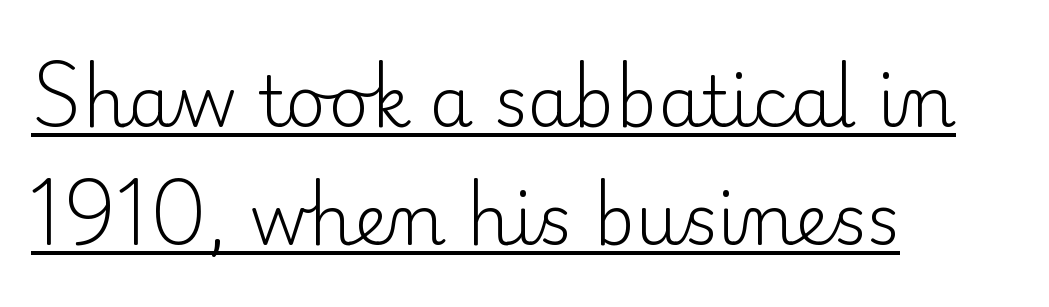
Honestly, the row spacing looks completely unremarkable. Teacher's note: observe the even left margin — that is flush-left alignment. This sample carries an underscore along the baseline area. Do the letters lean? They stand straight.
